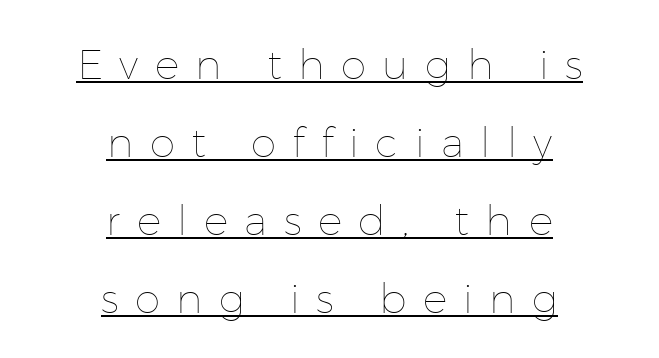
The image shows 41 px thin type, upright; set centered, loose line spacing (1.9x), unusually wide letter spacing (+0.4 em), underlined; low stroke contrast and a medium x-height.
